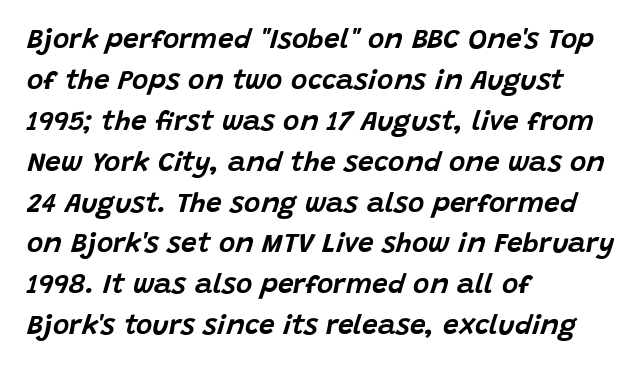
The image shows 28 px text type, italic (leaning right); set left-aligned, normal line spacing (1.46x), normal letter spacing, not underlined; low stroke contrast and a large x-height.
